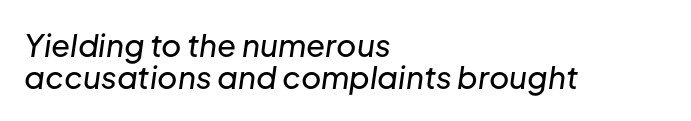
The image shows 31 px text type, italic (leaning right); set left-aligned, tight line spacing (1.04x), normal letter spacing, not underlined; low stroke contrast and a medium x-height.
